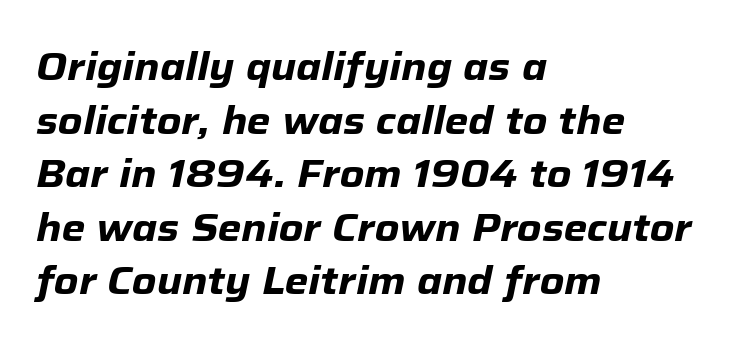
The image shows 38 px heavy type, italic (leaning right); set left-aligned, normal line spacing (1.41x), normal letter spacing, not underlined; low stroke contrast and a medium x-height.
